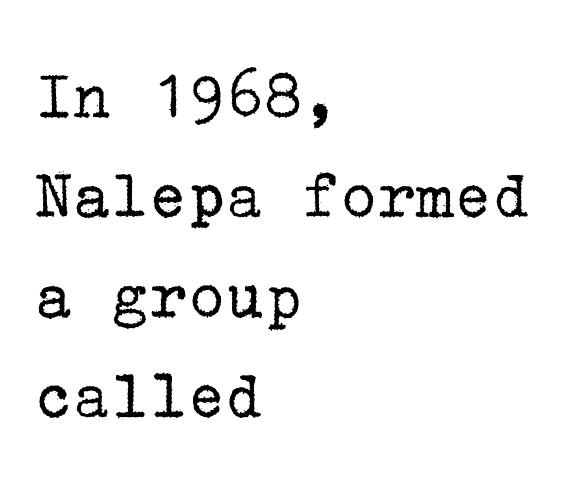
Q: Is the text bold? A: No.
Q: Is the text italic (slanted)? A: No, it is upright.
Q: Is the typeface a serif or a sans-serif typeface? A: Serif.
Q: Is the text underlined? A: No.
Q: How is the paragraph aligned? A: Left-aligned.
Q: Is the spacing between letters normal or unusually wide? A: Normal.
Q: Is the spacing between lines tight, normal or loose? A: Normal.
Q: Width (condensed, normal, or wide)? A: Normal.
Q: Stroke contrast? A: Low.
Q: x-height? A: Medium.
